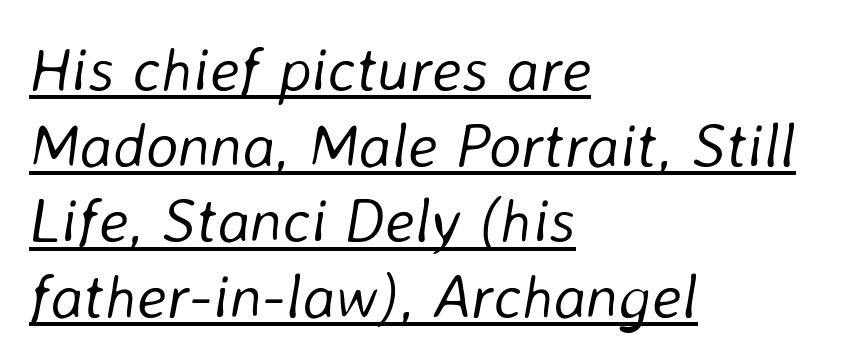
The image shows 62 px light type, italic (leaning right); set left-aligned, line spacing 1.22x, normal letter spacing, underlined; low stroke contrast and a medium x-height.
